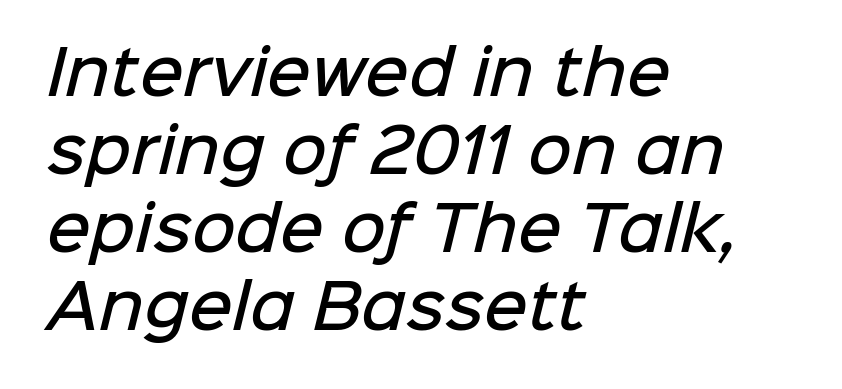
{"serif": "no", "bold": "semi", "weight": "semibold", "width": "normal", "stroke_contrast": "low", "x_height": "medium", "monospaced": "no", "underline": "no", "align": "left", "line_spacing": "normal", "line_spacing_ratio": 1.3, "letter_spacing": "normal", "letter_spacing_em": 0.0, "glyph_px": 60}
